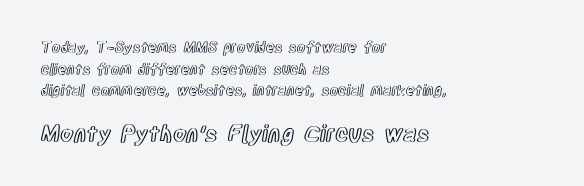
Each line starts at the same left margin while the right side varies. The later block is typeset at a bigger size than the earlier block. Compared with typical paragraphs, the rows here are spaced about the same. Glance below the letters and you will spot only blank space.
